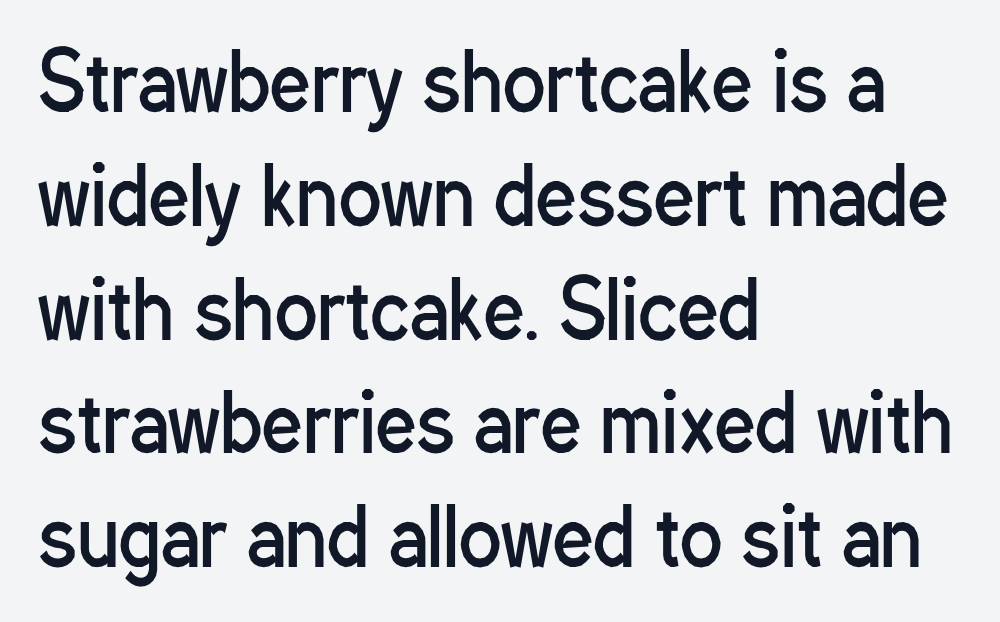
Q: Is the text bold? A: No.
Q: Is the text italic (slanted)? A: No, it is upright.
Q: Is the typeface a serif or a sans-serif typeface? A: Sans-serif.
Q: Is the text underlined? A: No.
Q: How is the paragraph aligned? A: Left-aligned.
Q: Is the spacing between letters normal or unusually wide? A: Normal.
Q: Is the spacing between lines tight, normal or loose? A: Normal.
Q: Width (condensed, normal, or wide)? A: Condensed.
Q: Stroke contrast? A: Low.
Q: x-height? A: Medium.
Q: Monospaced? A: No.
